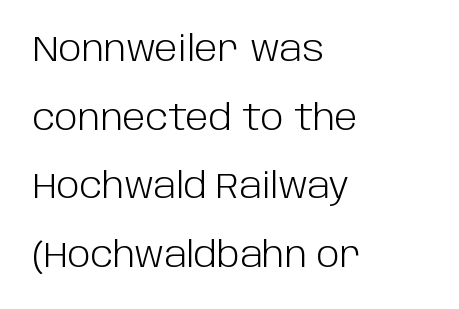
Q: Is the text bold? A: No.
Q: Is the text italic (slanted)? A: No, it is upright.
Q: Is the typeface a serif or a sans-serif typeface? A: Sans-serif.
Q: Is the text underlined? A: No.
Q: How is the paragraph aligned? A: Left-aligned.
Q: Is the spacing between letters normal or unusually wide? A: Normal.
Q: Is the spacing between lines tight, normal or loose? A: Loose.
Q: Width (condensed, normal, or wide)? A: Normal.
Q: Stroke contrast? A: Low.
Q: x-height? A: Large.
Q: Monospaced? A: No.
